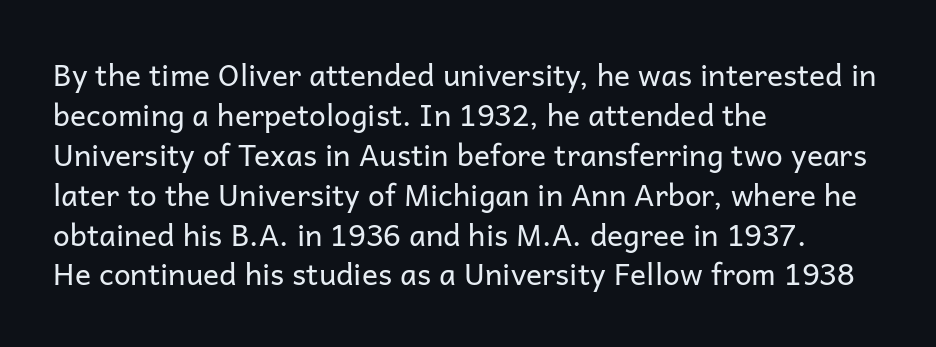
The image shows 30 px regular-weight sans-serif type, upright; set left-aligned, normal line spacing (1.33x), normal letter spacing, not underlined; low stroke contrast and a medium x-height.
